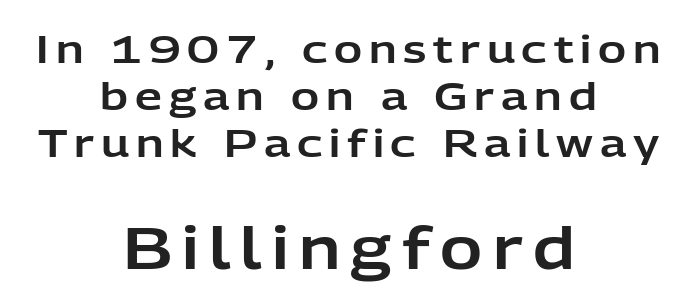
{"serif": "no", "italic": "no", "width": "normal", "stroke_contrast": "low", "x_height": "medium", "monospaced": "no", "underline": "no", "align": "center", "line_spacing_ratio": 1.24, "larger_block": "second", "size_ratio": 1.5, "glyph_px": 57}
